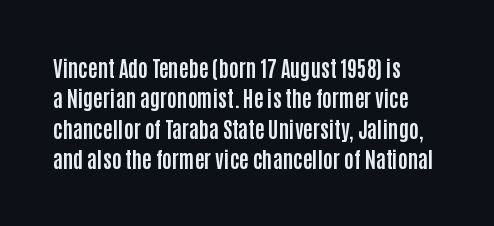
The image shows 21 px bold type, upright; set left-aligned, normal line spacing (1.45x), normal letter spacing, not underlined.
